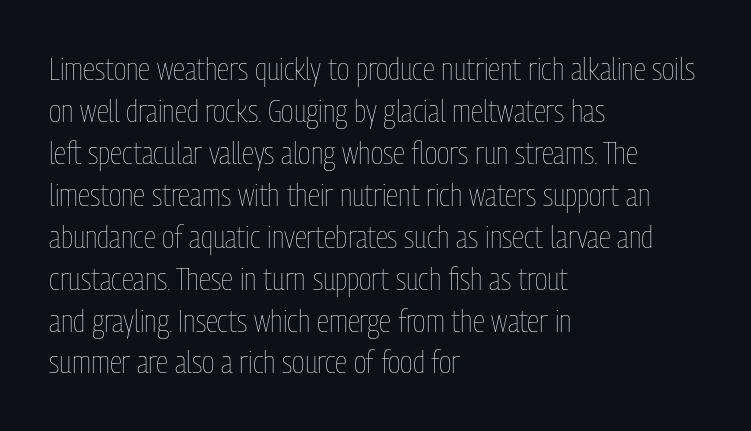
Q: Is the text bold? A: No.
Q: Is the text italic (slanted)? A: No, it is upright.
Q: Is the text underlined? A: No.
Q: How is the paragraph aligned? A: Left-aligned.
Q: Is the spacing between letters normal or unusually wide? A: Normal.
Q: Is the spacing between lines tight, normal or loose? A: Normal.
Q: Width (condensed, normal, or wide)? A: Condensed.
Q: Stroke contrast? A: Low.
Q: x-height? A: Medium.
Q: Monospaced? A: No.
